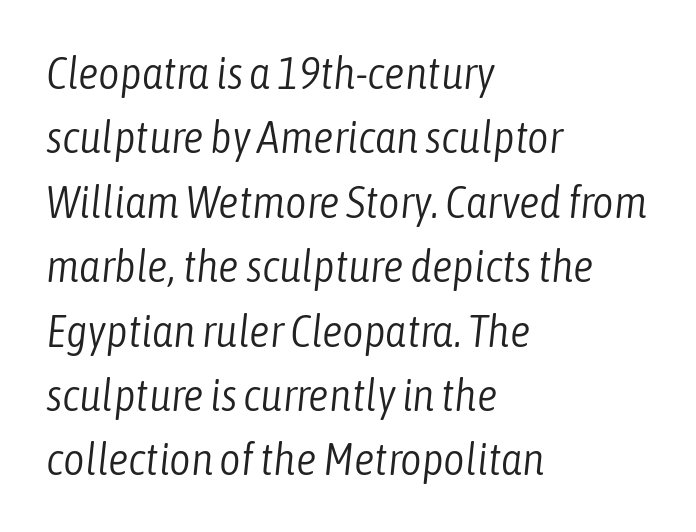
Q: Is the text bold? A: No.
Q: Is the text italic (slanted)? A: Yes, it leans right by about 6 degrees.
Q: Is the text underlined? A: No.
Q: How is the paragraph aligned? A: Left-aligned.
Q: Is the spacing between letters normal or unusually wide? A: Normal.
Q: Is the spacing between lines tight, normal or loose? A: Normal.
Q: Width (condensed, normal, or wide)? A: Condensed.
Q: Stroke contrast? A: Low.
Q: x-height? A: Medium.
Q: Monospaced? A: No.
